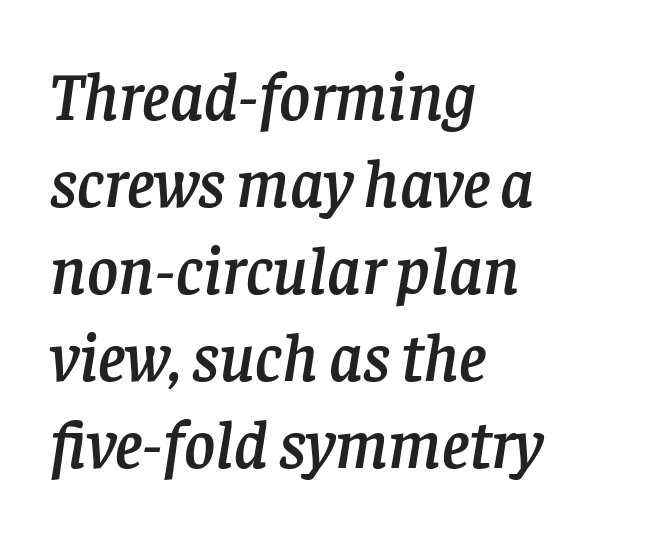
{"serif": "yes", "italic": "yes", "lean": "right", "slant_degrees": 8, "width": "normal", "stroke_contrast": "low", "x_height": "large", "monospaced": "no", "underline": "no", "align": "left", "line_spacing": "normal", "line_spacing_ratio": 1.3, "letter_spacing": "normal", "letter_spacing_em": 0.0, "glyph_px": 67}
